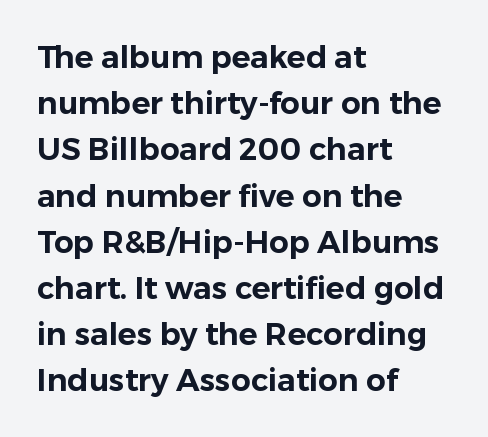
The designer went with a sans here, leaving each stem footless. Summary of vertical rhythm: regular, with standard interline spacing. There is no visible air inserted between adjacent glyphs. Here the designer chose a conventional face with non-uniform glyph widths. Where is the straight margin? On the left.
